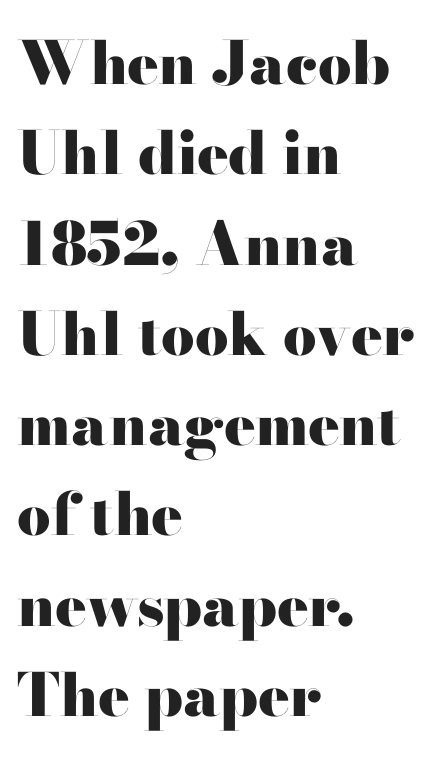
Q: Is the text bold? A: Yes.
Q: Is the text italic (slanted)? A: No, it is upright.
Q: Is the typeface a serif or a sans-serif typeface? A: Serif.
Q: Is the text underlined? A: No.
Q: How is the paragraph aligned? A: Left-aligned.
Q: Is the spacing between letters normal or unusually wide? A: Normal.
Q: Is the spacing between lines tight, normal or loose? A: Normal.
Q: Width (condensed, normal, or wide)? A: Wide.
Q: Stroke contrast? A: High.
Q: x-height? A: Small.
Q: Monospaced? A: No.
